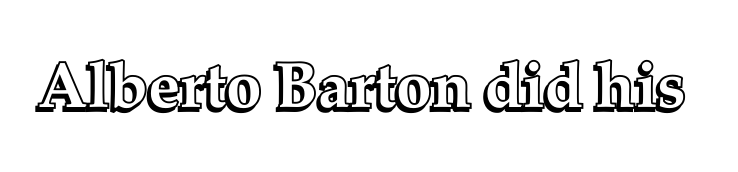
The image shows 64 px text type, upright; set normal letter spacing, not underlined; a medium x-height.
